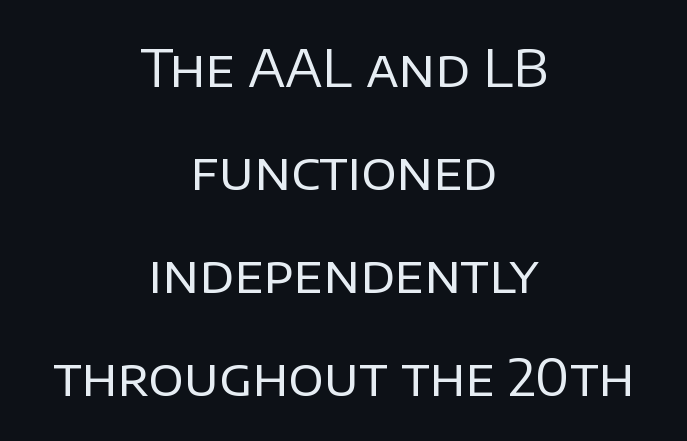
{"serif": "no", "italic": "no", "bold": "no", "weight": "regular", "width": "normal", "stroke_contrast": "low", "x_height": "large", "monospaced": "no", "underline": "no", "align": "center", "line_spacing": "loose", "line_spacing_ratio": 1.98, "letter_spacing": "normal", "letter_spacing_em": 0.0, "glyph_px": 52}
